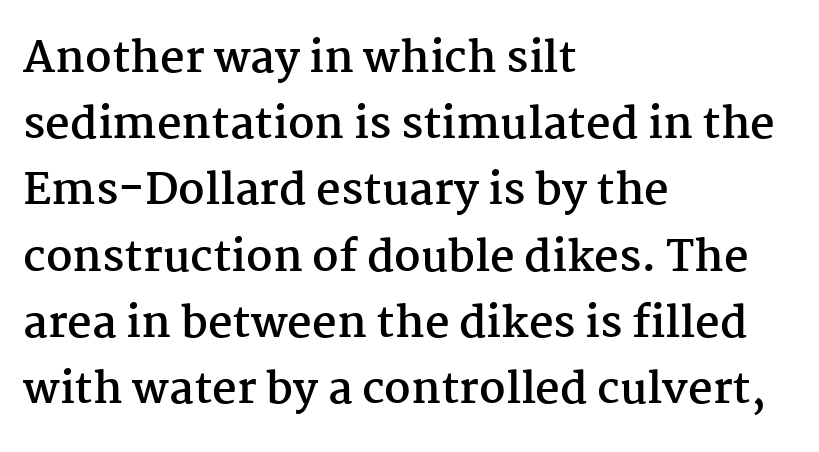
Q: Is the text bold? A: Yes.
Q: Is the text italic (slanted)? A: No, it is upright.
Q: Is the typeface a serif or a sans-serif typeface? A: Serif.
Q: Is the text underlined? A: No.
Q: How is the paragraph aligned? A: Left-aligned.
Q: Is the spacing between letters normal or unusually wide? A: Normal.
Q: Is the spacing between lines tight, normal or loose? A: Normal.
Q: Width (condensed, normal, or wide)? A: Normal.
Q: Stroke contrast? A: Medium.
Q: x-height? A: Medium.
Q: Monospaced? A: No.
